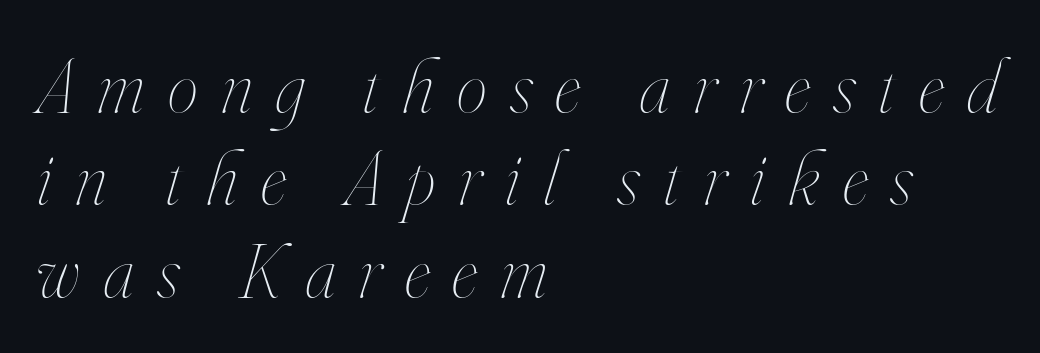
{"italic": "yes", "lean": "right", "slant_degrees": 16, "bold": "no", "weight": "thin", "width": "condensed", "stroke_contrast": "high", "x_height": "small", "monospaced": "no", "underline": "no", "align": "left", "line_spacing_ratio": 1.2, "letter_spacing": "wide", "letter_spacing_em": 0.3, "glyph_px": 77}
